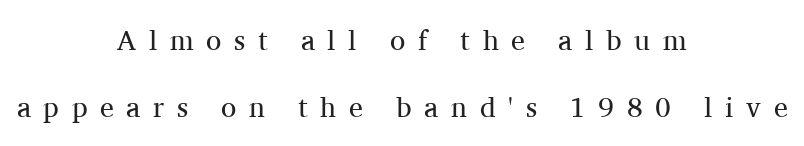
One glance says open: line gaps are wider than usual. Each line is balanced around a shared central axis. Descenders are the only things crossing below the line. The typeface chosen for these lines features serifs. Stem width sits at or under what a default text font uses.
